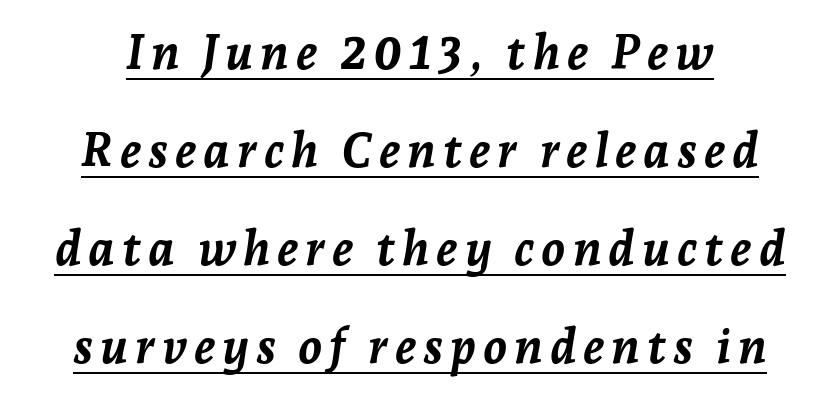
{"italic": "yes", "lean": "right", "slant_degrees": 7, "bold": "yes", "weight": "semibold", "width": "normal", "stroke_contrast": "low", "x_height": "medium", "monospaced": "no", "underline": "yes", "line_spacing": "loose", "line_spacing_ratio": 2.04, "glyph_px": 48}
